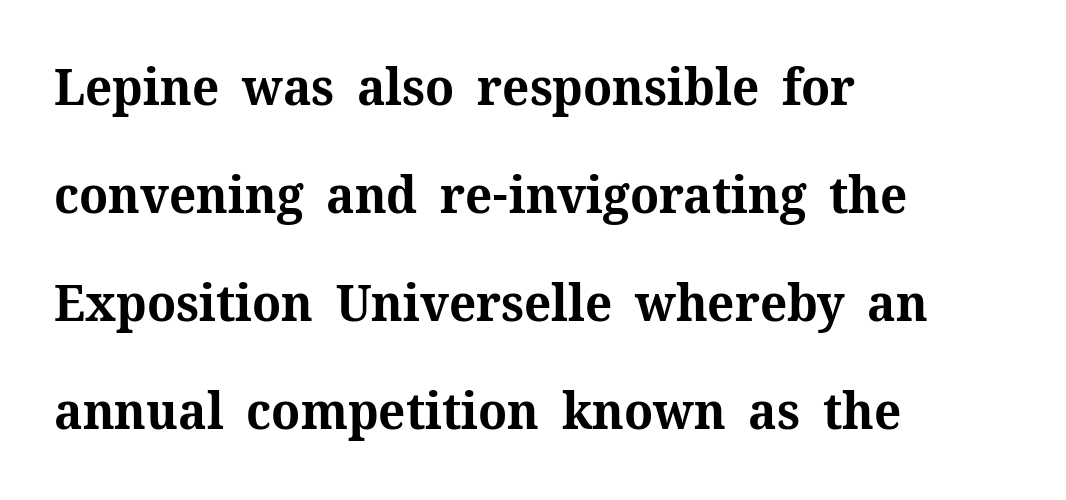
The image shows 51 px bold serif type, upright; set left-aligned, loose line spacing (2.12x), normal letter spacing, not underlined; medium stroke contrast and a medium x-height.
